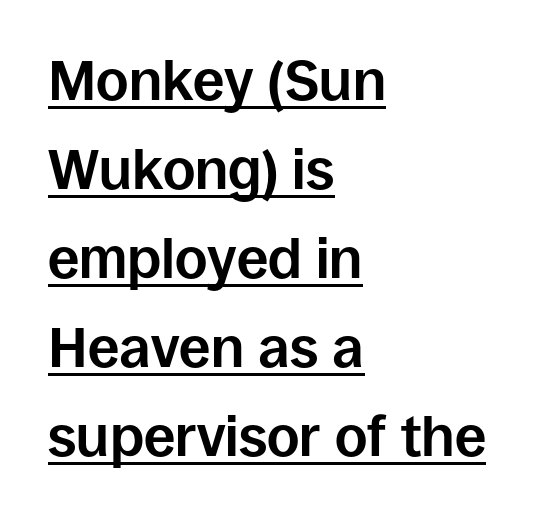
{"serif": "no", "italic": "no", "bold": "yes", "weight": "bold", "width": "normal", "stroke_contrast": "low", "x_height": "large", "monospaced": "no", "underline": "yes", "align": "left", "line_spacing": "normal", "line_spacing_ratio": 1.59, "letter_spacing": "normal", "letter_spacing_em": 0.0, "glyph_px": 56}
